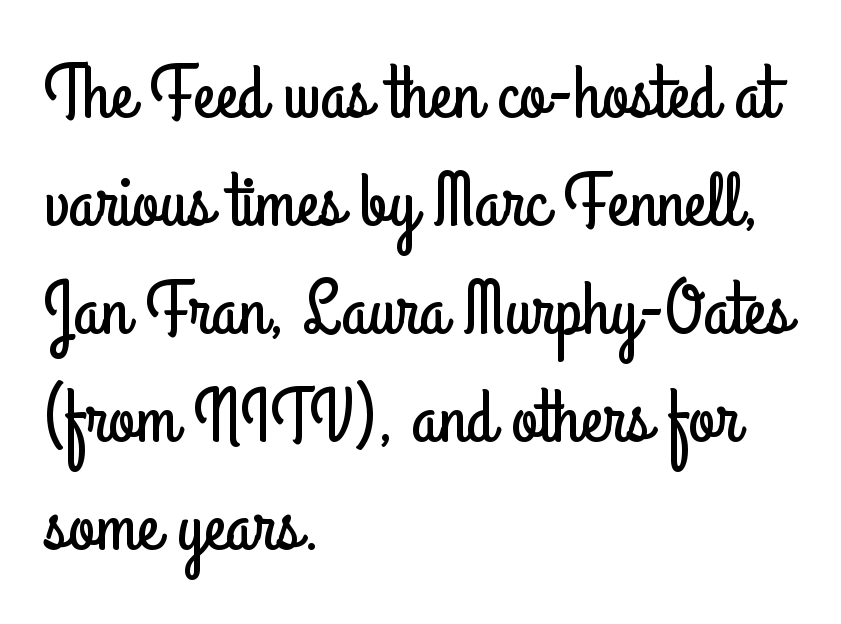
The image shows 76 px condensed sans-serif type; set left-aligned, normal line spacing (1.42x), normal letter spacing, not underlined; low stroke contrast and a small x-height.
